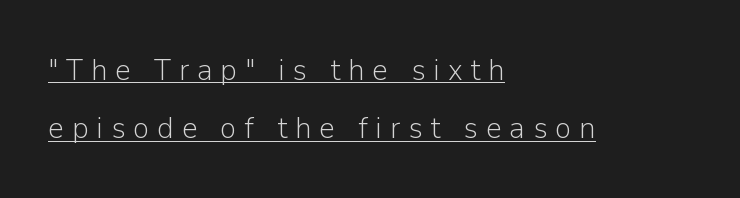
Q: Is the text bold? A: No.
Q: Is the text italic (slanted)? A: No, it is upright.
Q: Is the typeface a serif or a sans-serif typeface? A: Sans-serif.
Q: Is the text underlined? A: Yes.
Q: How is the paragraph aligned? A: Left-aligned.
Q: Is the spacing between letters normal or unusually wide? A: Unusually wide.
Q: Width (condensed, normal, or wide)? A: Normal.
Q: Stroke contrast? A: Low.
Q: x-height? A: Medium.
Q: Monospaced? A: No.
